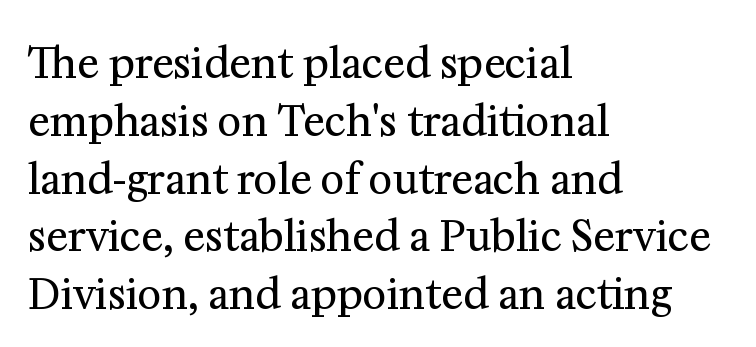
The image shows 41 px regular-weight serif type, upright; set left-aligned, normal line spacing (1.41x), normal letter spacing, not underlined; medium stroke contrast and a medium x-height.
